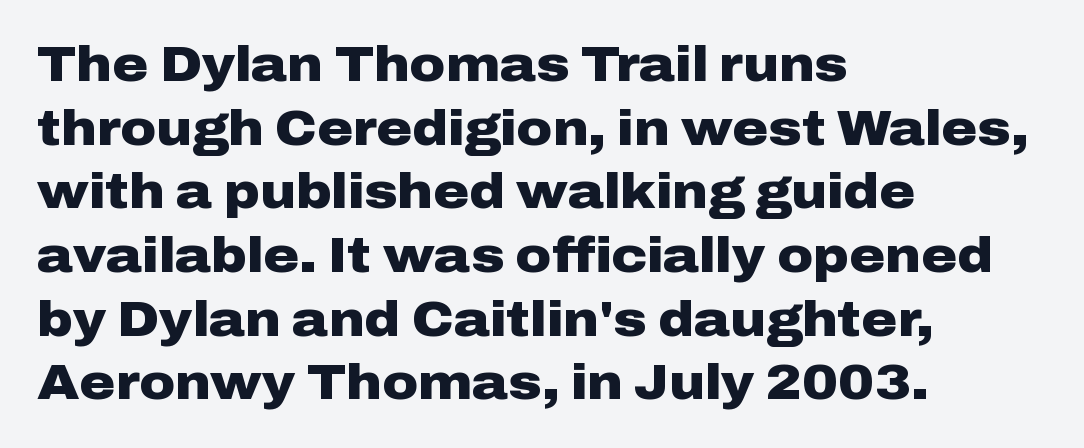
The space between consecutive lines is moderate. This is roman type, the default non-slanted kind. This sample is left-justified, so line endings fall wherever the words run out. Inter-character spacing is left at the font's built-in metrics. Anything drawn beneath the words? Only blank space. This sample has the flowing, uneven cadence of proportional lettering.
